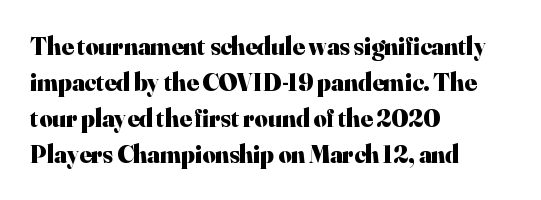
Nope, not italic — everything's standing straight. A normal amount of white space separates one row of letters from the next. Pretty heavy lettering here — definitely bold. Line starts are locked; line ends wander. Tracking here is standard; glyphs follow each other at the usual distance. Decoration check: the copy has no underline.
